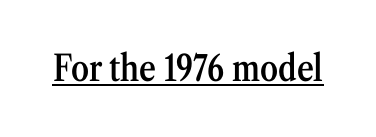
The image shows 36 px semibold, condensed serif type, upright; set normal letter spacing, underlined; medium stroke contrast and a medium x-height.
